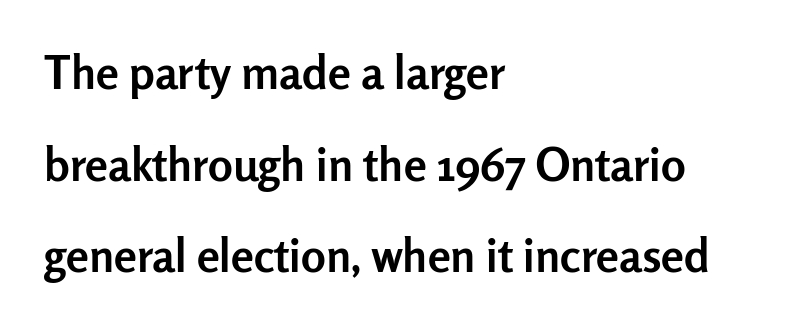
Q: Is the text bold? A: Yes.
Q: Is the text italic (slanted)? A: No, it is upright.
Q: Is the typeface a serif or a sans-serif typeface? A: Sans-serif.
Q: Is the text underlined? A: No.
Q: How is the paragraph aligned? A: Left-aligned.
Q: Is the spacing between letters normal or unusually wide? A: Normal.
Q: Is the spacing between lines tight, normal or loose? A: Loose.
Q: Width (condensed, normal, or wide)? A: Normal.
Q: Stroke contrast? A: Low.
Q: x-height? A: Medium.
Q: Monospaced? A: No.
